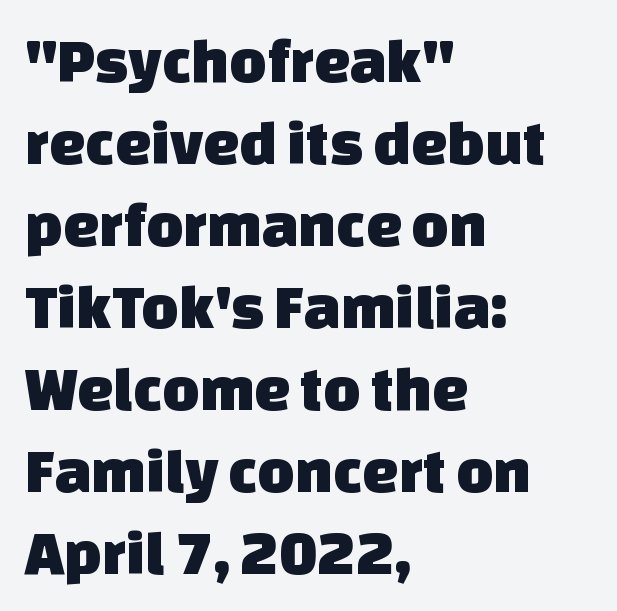
{"serif": "no", "width": "normal", "stroke_contrast": "low", "x_height": "large", "monospaced": "no", "underline": "no", "align": "left", "line_spacing": "normal", "line_spacing_ratio": 1.28, "letter_spacing": "normal", "letter_spacing_em": 0.0, "glyph_px": 64}
